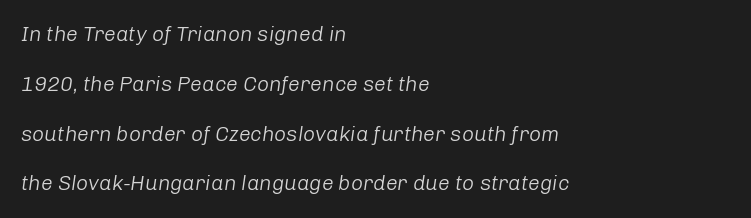
The image shows 21 px text type, italic (leaning right); set left-aligned, loose line spacing (2.37x), normal letter spacing, not underlined.
